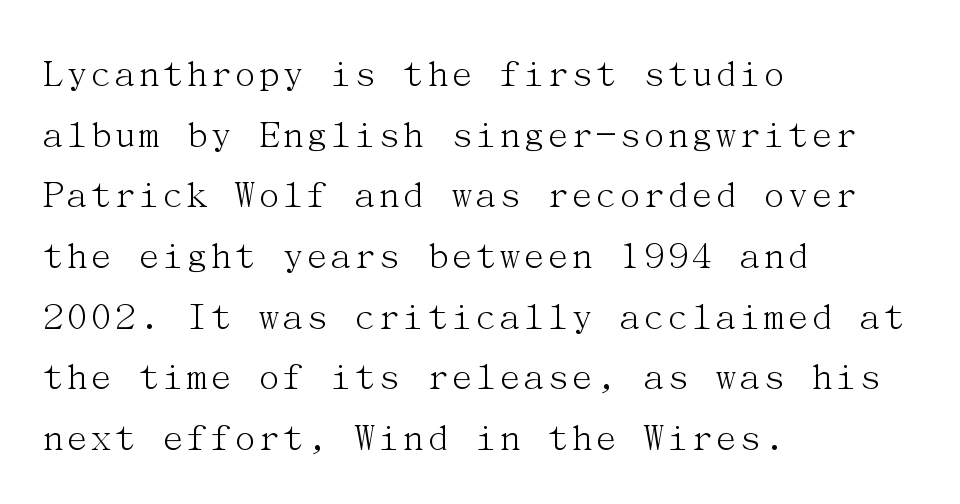
{"serif": "yes", "italic": "no", "bold": "no", "weight": "light", "width": "normal", "stroke_contrast": "medium", "x_height": "medium", "underline": "no", "align": "left", "line_spacing": "normal", "line_spacing_ratio": 1.48, "letter_spacing": "normal", "letter_spacing_em": 0.0, "glyph_px": 41}
